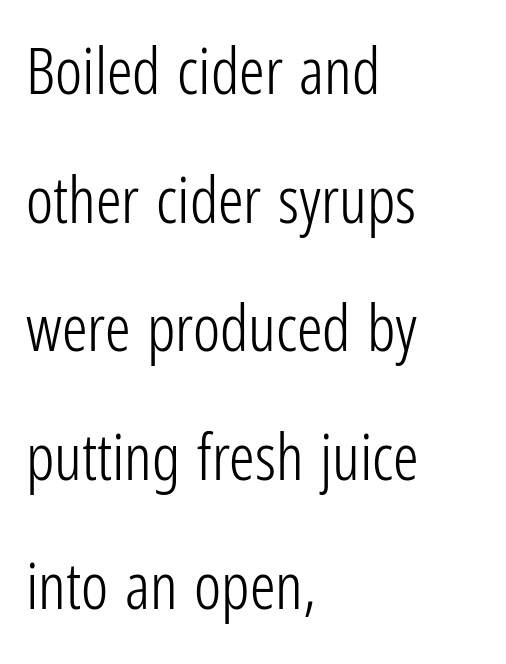
The image shows 64 px light, condensed sans-serif type, upright; set left-aligned, loose line spacing (2.01x), normal letter spacing, not underlined; low stroke contrast and a medium x-height.
